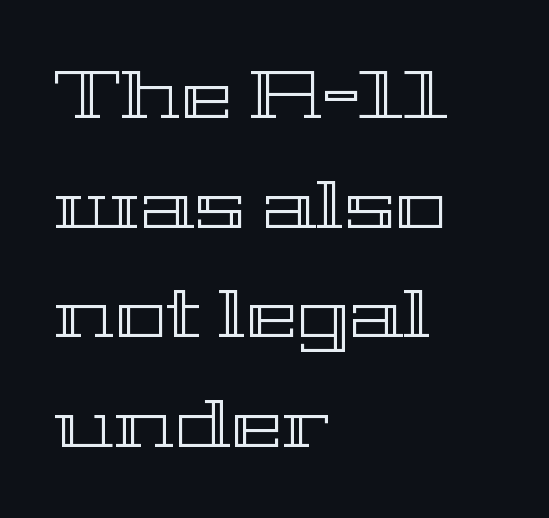
Looks like regular typesetting: each glyph gets only the width it needs. The font's upright variant was chosen for this text. Left-aligned paragraph, ragged on the right. The letterforms sit shoulder to shoulder at normal distance.
